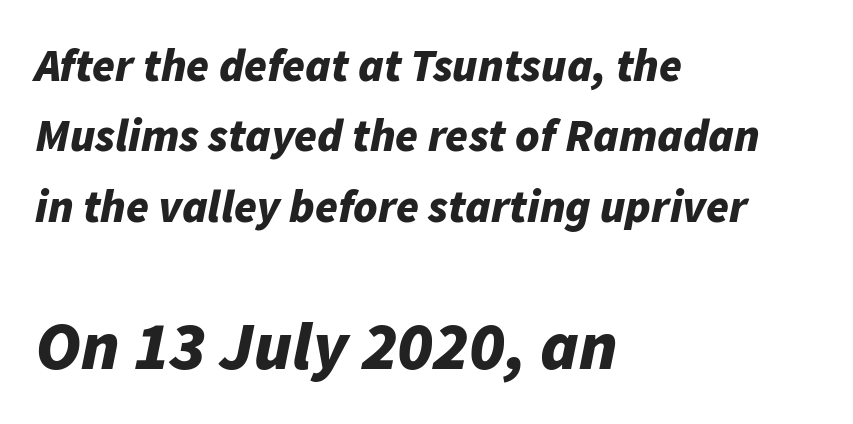
Q: Is the text bold? A: Yes.
Q: Is the text italic (slanted)? A: Yes, it leans right by about 11 degrees.
Q: Is the text underlined? A: No.
Q: How is the paragraph aligned? A: Left-aligned.
Q: Is the spacing between letters normal or unusually wide? A: Normal.
Q: Is the spacing between lines tight, normal or loose? A: Normal.
Q: Which block of text is set in a larger size, the first (top) or the second (bottom)? A: The second (bottom) one.
Q: Width (condensed, normal, or wide)? A: Normal.
Q: Stroke contrast? A: Low.
Q: x-height? A: Medium.
Q: Monospaced? A: No.
